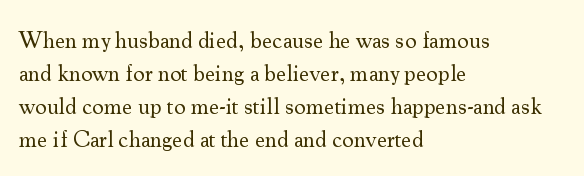
{"italic": "no", "bold": "no", "underline": "no", "align": "left", "line_spacing": "normal", "line_spacing_ratio": 1.43, "letter_spacing": "normal", "letter_spacing_em": 0.0, "glyph_px": 23}
